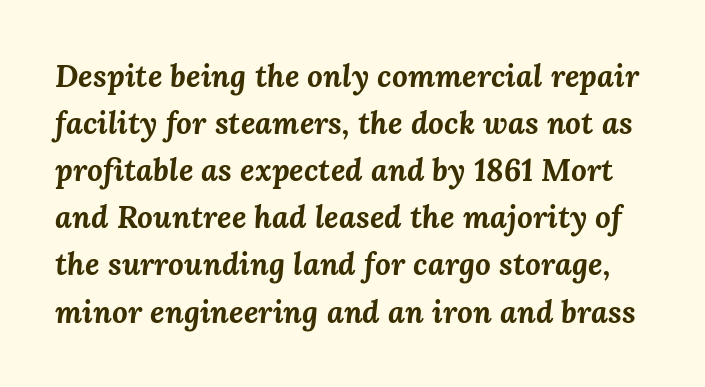
Q: Is the text bold? A: Yes.
Q: Is the text italic (slanted)? A: Yes, it leans right by about 3 degrees.
Q: Is the text underlined? A: No.
Q: Is the spacing between letters normal or unusually wide? A: Normal.
Q: Is the spacing between lines tight, normal or loose? A: Normal.
Q: Width (condensed, normal, or wide)? A: Normal.
Q: Stroke contrast? A: Medium.
Q: x-height? A: Medium.
Q: Monospaced? A: No.
